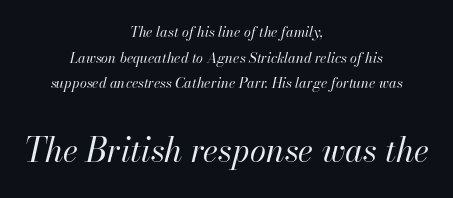
{"italic": "yes", "lean": "right", "slant_degrees": 13, "bold": "no", "weight": "regular", "width": "normal", "stroke_contrast": "high", "x_height": "small", "monospaced": "no", "underline": "no", "align": "center", "line_spacing_ratio": 1.83, "letter_spacing": "normal", "letter_spacing_em": 0.0, "larger_block": "second", "size_ratio": 2.36, "glyph_px": 33}
